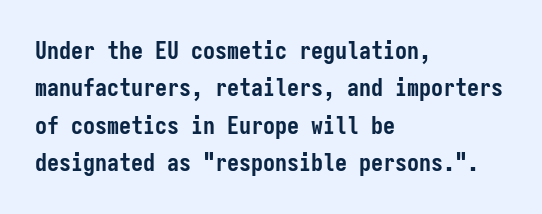
The image shows 24 px bold type, upright; set left-aligned, normal line spacing (1.56x), normal letter spacing, not underlined.
